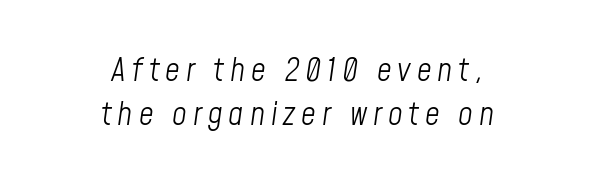
Q: Is the text bold? A: No.
Q: Is the text italic (slanted)? A: Yes, it leans right by about 8 degrees.
Q: Is the text underlined? A: No.
Q: How is the paragraph aligned? A: Centered.
Q: Is the spacing between lines tight, normal or loose? A: Normal.
Q: Width (condensed, normal, or wide)? A: Condensed.
Q: Stroke contrast? A: Low.
Q: x-height? A: Medium.
Q: Monospaced? A: No.
